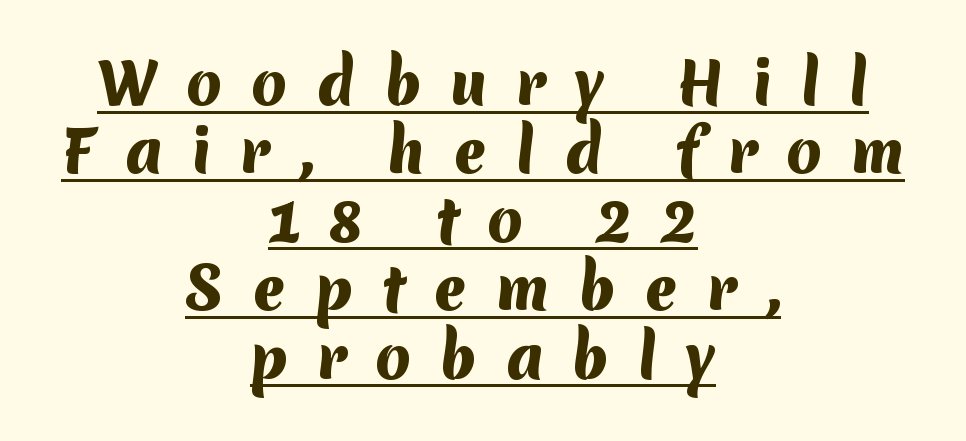
Q: Is the text bold? A: Yes.
Q: Is the typeface a serif or a sans-serif typeface? A: Sans-serif.
Q: Is the text underlined? A: Yes.
Q: How is the paragraph aligned? A: Centered.
Q: Is the spacing between letters normal or unusually wide? A: Unusually wide.
Q: Width (condensed, normal, or wide)? A: Normal.
Q: Stroke contrast? A: Medium.
Q: x-height? A: Medium.
Q: Monospaced? A: No.
